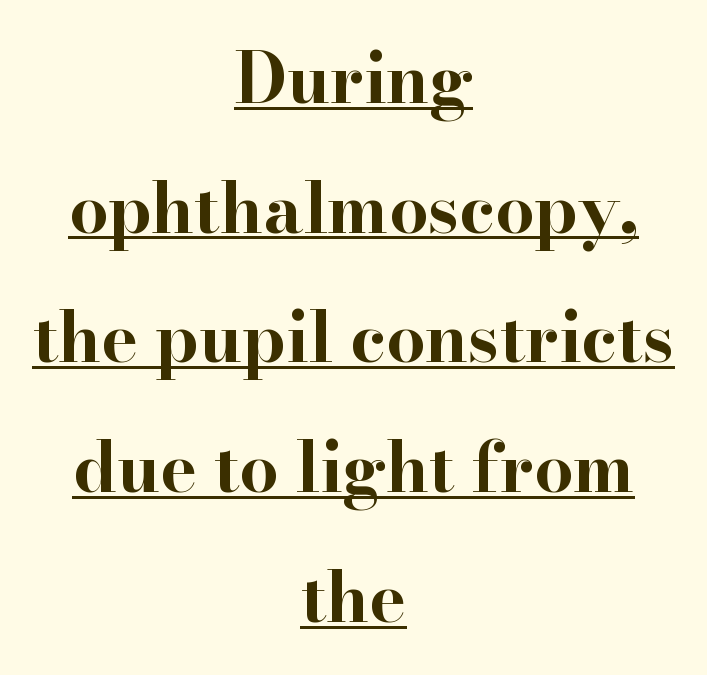
{"serif": "yes", "italic": "no", "bold": "yes", "weight": "bold", "width": "wide", "stroke_contrast": "high", "x_height": "small", "monospaced": "no", "underline": "yes", "align": "center", "line_spacing_ratio": 1.88, "letter_spacing": "normal", "letter_spacing_em": 0.0, "glyph_px": 69}
